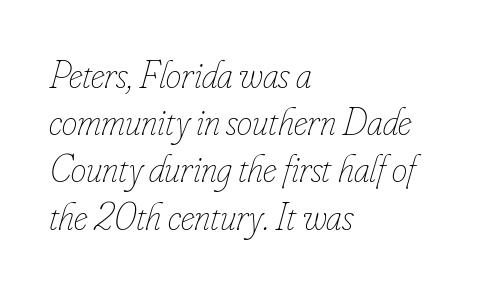
The image shows 39 px thin, condensed type, italic (leaning right); set left-aligned, line spacing 1.21x, normal letter spacing, not underlined; low stroke contrast and a small x-height.
